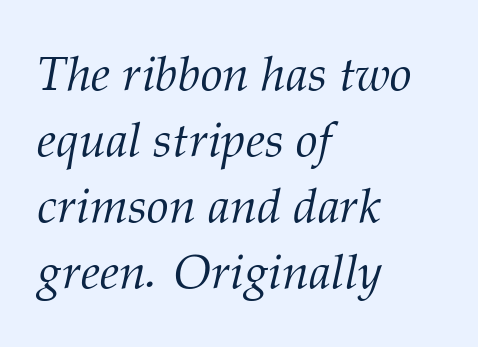
Q: Is the text bold? A: No.
Q: Is the text italic (slanted)? A: Yes, it leans right by about 12 degrees.
Q: Is the typeface a serif or a sans-serif typeface? A: Serif.
Q: Is the text underlined? A: No.
Q: How is the paragraph aligned? A: Left-aligned.
Q: Is the spacing between letters normal or unusually wide? A: Normal.
Q: Is the spacing between lines tight, normal or loose? A: Normal.
Q: Width (condensed, normal, or wide)? A: Normal.
Q: Stroke contrast? A: Medium.
Q: x-height? A: Medium.
Q: Monospaced? A: No.
